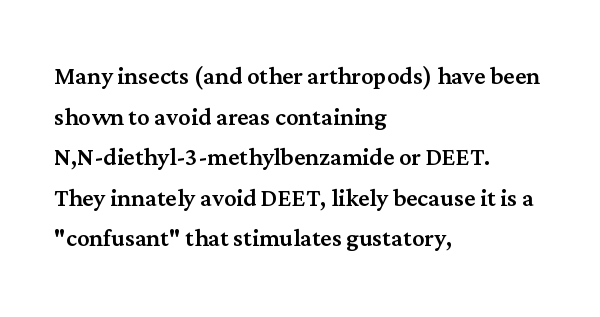
{"serif": "yes", "italic": "no", "width": "normal", "stroke_contrast": "medium", "x_height": "medium", "monospaced": "no", "underline": "no", "align": "left", "line_spacing": "normal", "line_spacing_ratio": 1.31, "letter_spacing": "normal", "letter_spacing_em": 0.0, "glyph_px": 31}
